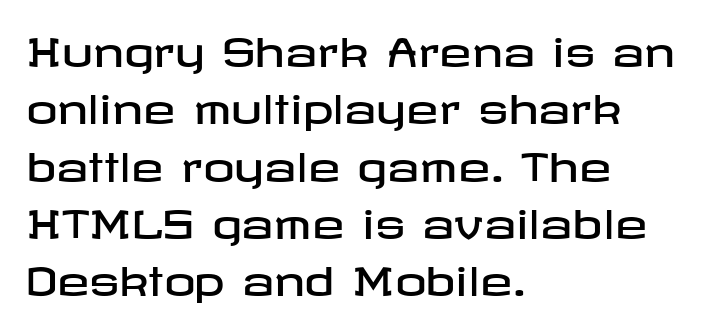
Q: Is the text italic (slanted)? A: No, it is upright.
Q: Is the typeface a serif or a sans-serif typeface? A: Sans-serif.
Q: Is the text underlined? A: No.
Q: How is the paragraph aligned? A: Left-aligned.
Q: Is the spacing between letters normal or unusually wide? A: Normal.
Q: Is the spacing between lines tight, normal or loose? A: Normal.
Q: Width (condensed, normal, or wide)? A: Wide.
Q: Stroke contrast? A: Low.
Q: x-height? A: Medium.
